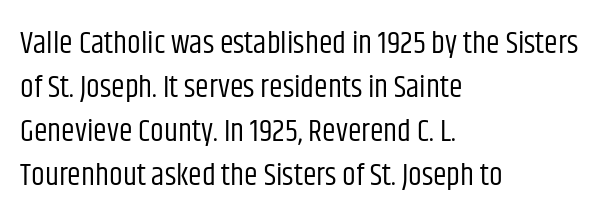
This sample uses plain, unmodified letter spacing. Is there any slant? The stems are plumb. A classic flush-left, rag-right setting is used for this passage. How would I describe the line gaps? Plain and ordinary. Note: no serifs on the glyphs. A clean baseline with only descenders dipping below it.
